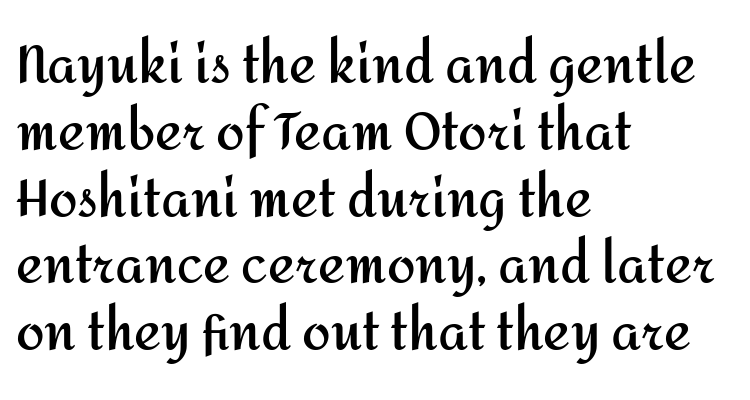
{"serif": "no", "italic": "no", "bold": "yes", "weight": "semibold", "width": "normal", "stroke_contrast": "medium", "x_height": "medium", "monospaced": "no", "underline": "no", "align": "left", "line_spacing": "normal", "line_spacing_ratio": 1.31, "letter_spacing": "normal", "letter_spacing_em": 0.0, "glyph_px": 51}
